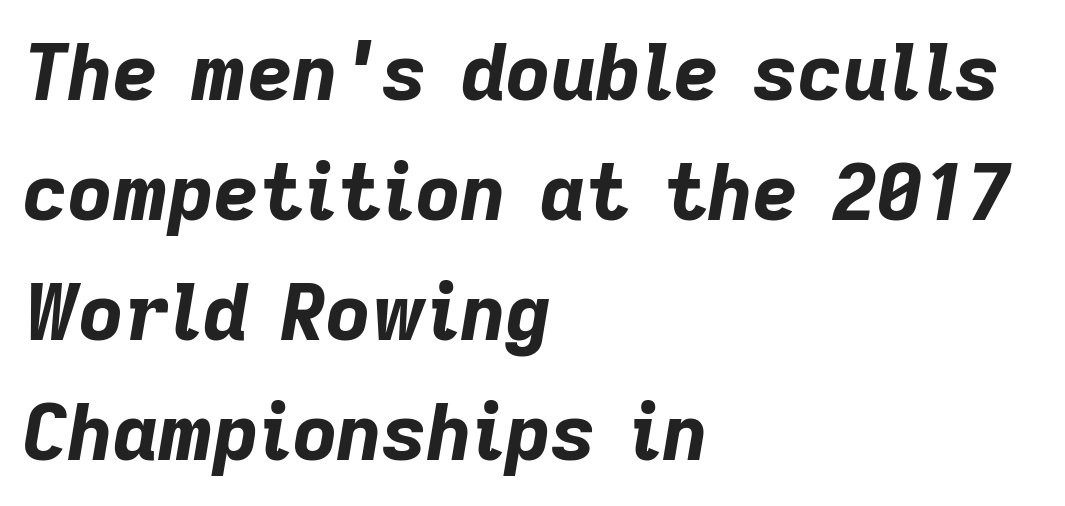
Every character sits at an angle, as italics do. Normally led — the rows are evenly, conventionally spaced. Words float on clear page, feet unadorned. This sample has the flowing, uneven cadence of proportional lettering. Honestly, the letter spacing is just normal — you wouldn't notice it. The font is running at its bold setting.
